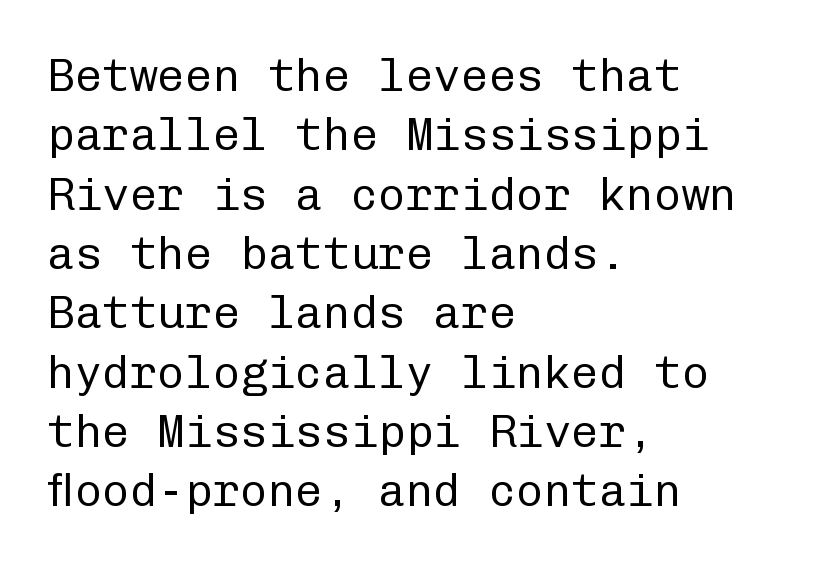
{"serif": "no", "italic": "no", "bold": "no", "weight": "regular", "width": "normal", "stroke_contrast": "low", "x_height": "medium", "monospaced": "yes", "underline": "no", "align": "left", "line_spacing": "normal", "line_spacing_ratio": 1.29, "letter_spacing": "normal", "letter_spacing_em": 0.0, "glyph_px": 46}
